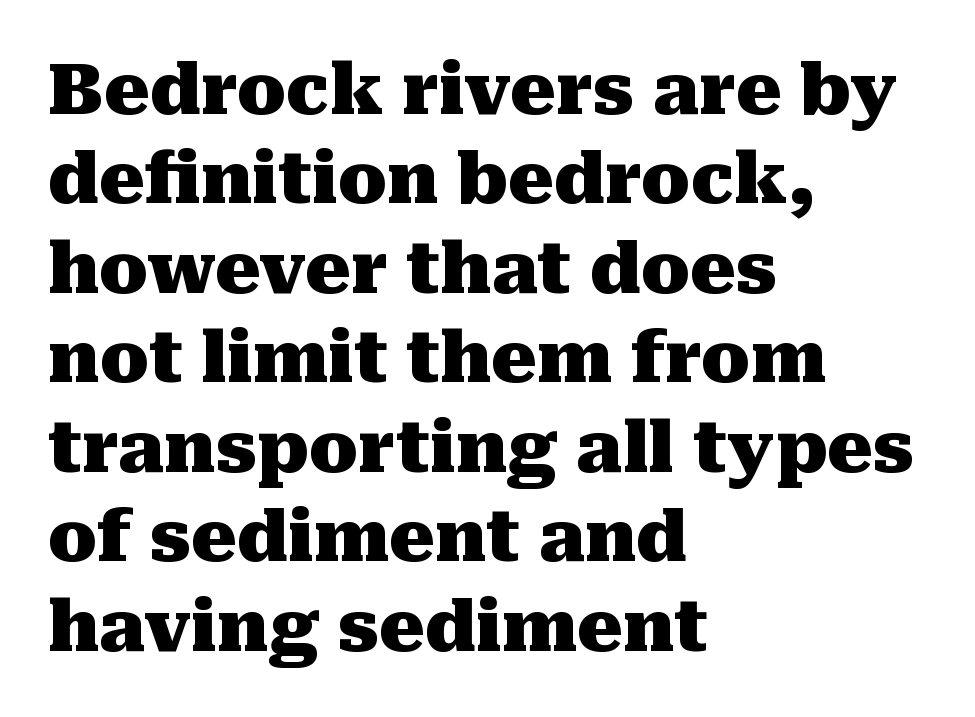
Weight check: bold — yes, fully. Descenders hang freely into open space. The letters advance in unequal steps, a hallmark of proportional type. This sample uses an upright cut, with every glyph sitting square on the baseline. A typesetter would call this leading conventional body-copy spacing. No extra tracking has been applied to these lines.
